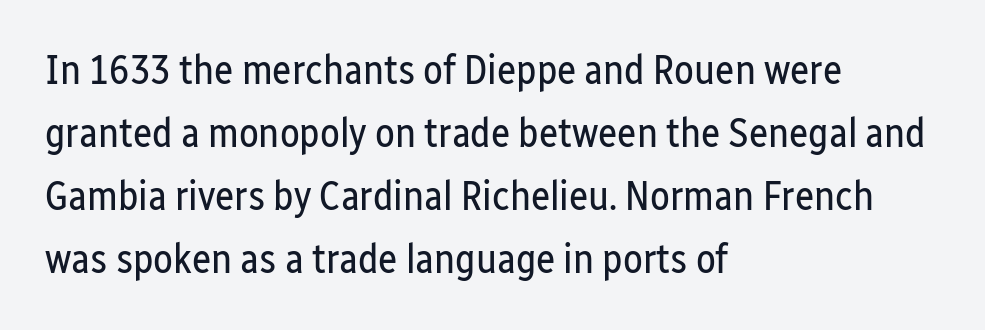
The image shows 41 px regular-weight, condensed sans-serif type, upright; set left-aligned, normal line spacing (1.54x), normal letter spacing, not underlined; low stroke contrast and a medium x-height.
